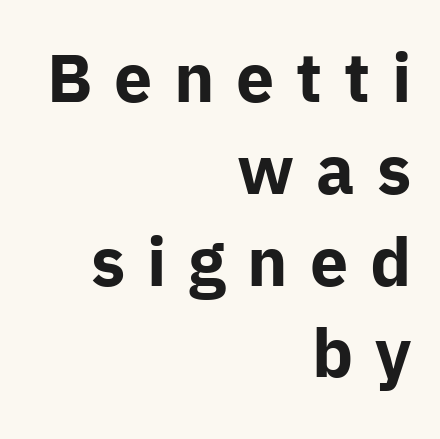
{"serif": "no", "italic": "no", "bold": "yes", "weight": "bold", "width": "normal", "stroke_contrast": "low", "x_height": "medium", "monospaced": "no", "underline": "no", "align": "right", "line_spacing": "normal", "line_spacing_ratio": 1.35, "letter_spacing": "wide", "letter_spacing_em": 0.32, "glyph_px": 68}
